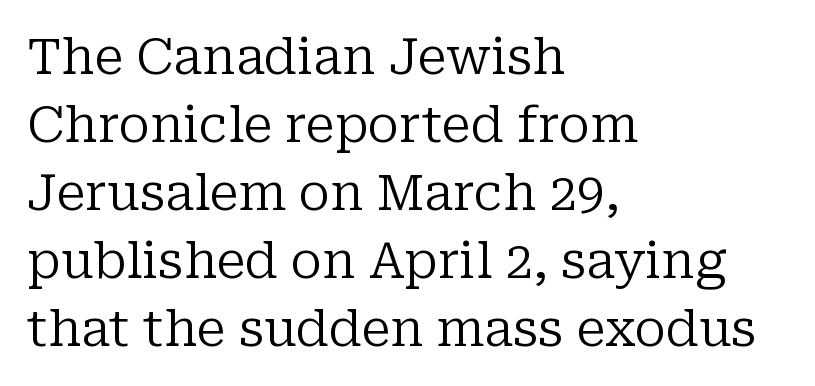
{"serif": "yes", "italic": "no", "bold": "no", "weight": "regular", "width": "normal", "stroke_contrast": "low", "x_height": "medium", "monospaced": "no", "underline": "no", "align": "left", "line_spacing": "normal", "line_spacing_ratio": 1.36, "letter_spacing": "normal", "letter_spacing_em": 0.0, "glyph_px": 50}
